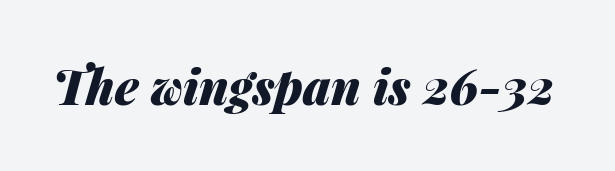
The image shows 48 px heavy type, italic (leaning right); set normal letter spacing, not underlined; medium stroke contrast and a medium x-height.
